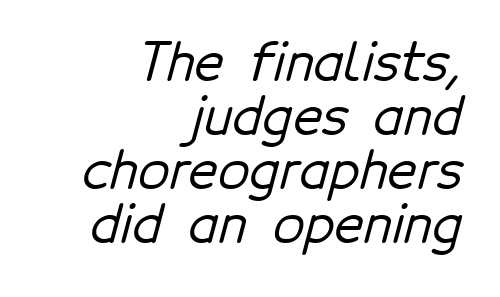
Whoever set this chose condensed vertical rhythm over breathing room. The designer went with a sans here, leaving each stem footless. Character widths vary here, with narrow letters taking less room than wide ones. Clear beneath every line of the passage. Spacing between characters is what you'd get straight out of the box.
